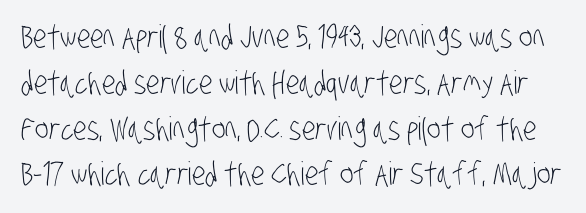
The image shows 32 px light, condensed sans-serif type; set normal line spacing (1.43x), normal letter spacing, not underlined; low stroke contrast and a large x-height.
